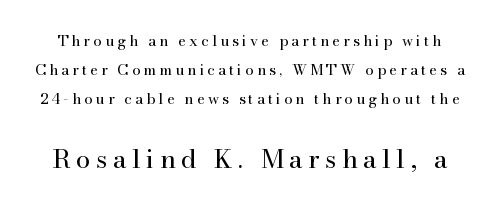
The image shows 26 px text type, upright; set loose line spacing (1.95x), unusually wide letter spacing (+0.21 em), not underlined; the second (bottom) block is 1.73x larger.
